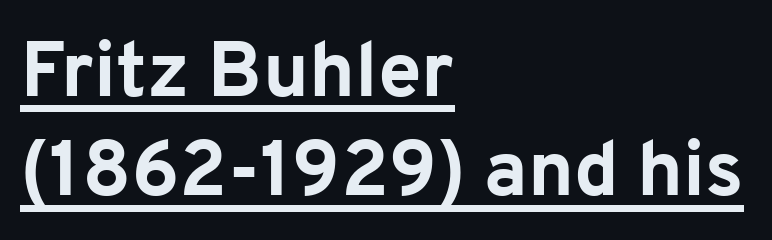
The designer left line spacing at the default. The face used here is a sans, in the tradition of grotesques and geometrics. The setting favours the left margin, as ordinary paragraphs usually do. Tracking value appears to be zero — textbook default spacing.
